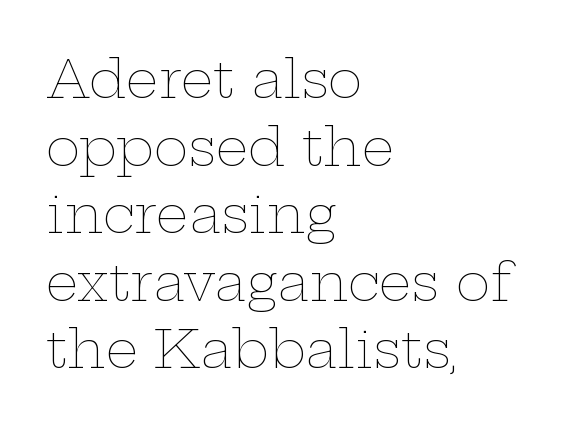
{"italic": "no", "bold": "no", "weight": "thin", "width": "wide", "stroke_contrast": "low", "x_height": "medium", "monospaced": "no", "underline": "no", "align": "left", "line_spacing": "normal", "line_spacing_ratio": 1.3, "letter_spacing": "normal", "letter_spacing_em": 0.0, "glyph_px": 52}
